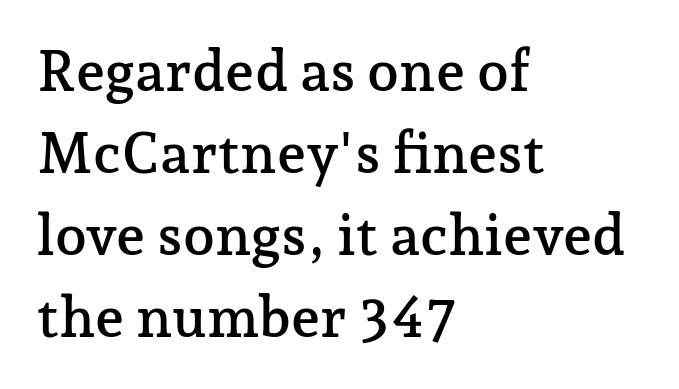
{"serif": "yes", "italic": "no", "width": "normal", "stroke_contrast": "low", "x_height": "medium", "monospaced": "no", "underline": "no", "align": "left", "line_spacing": "normal", "line_spacing_ratio": 1.44, "letter_spacing": "normal", "letter_spacing_em": 0.0, "glyph_px": 57}
